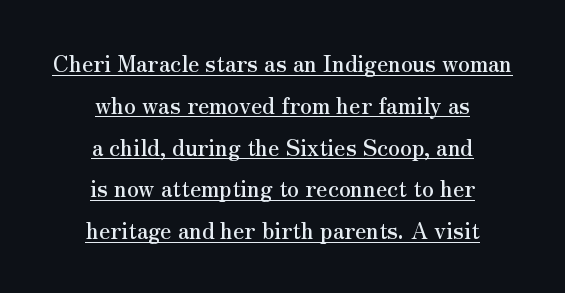
Somebody hit Ctrl+U on this one — the words are underlined. The lettering stays uniformly vertical, giving the passage a roman look. Notice how the passage keeps no hard edge, just a central spine. What stands out about the letter spacing? Nothing — it is the standard amount.
